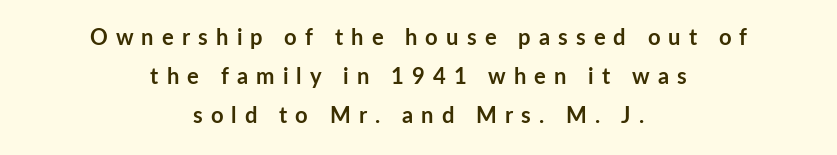
Q: Is the text bold? A: Yes.
Q: Is the text italic (slanted)? A: No, it is upright.
Q: Is the text underlined? A: No.
Q: How is the paragraph aligned? A: Centered.
Q: Is the spacing between letters normal or unusually wide? A: Unusually wide.
